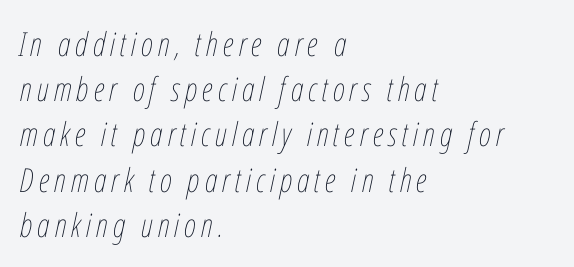
The leading is moderate, giving the passage an even texture. Descenders are the only things crossing below the line. Slant detected: the letters are inclined. The passage is arranged the way most books set body copy — flush left. The letterforms sit at book weight or below.
